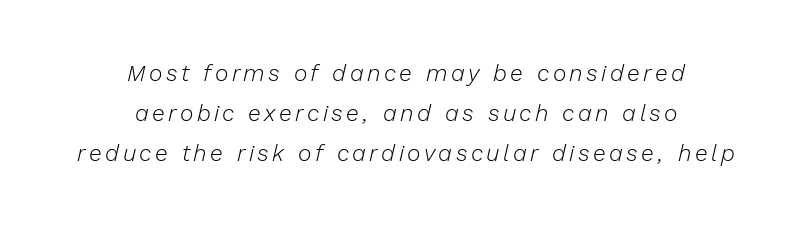
{"italic": "yes", "lean": "right", "slant_degrees": 13, "bold": "no", "underline": "no", "align": "center", "line_spacing_ratio": 1.74, "glyph_px": 23}
